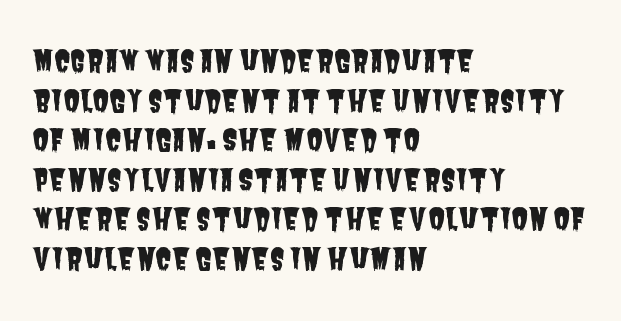
{"serif": "no", "width": "condensed", "stroke_contrast": "low", "x_height": "large", "monospaced": "no", "underline": "no", "align": "left", "line_spacing": "normal", "line_spacing_ratio": 1.32, "letter_spacing": "normal", "letter_spacing_em": 0.0, "glyph_px": 30}
